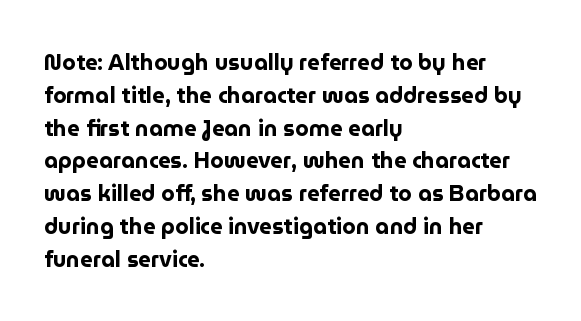
{"italic": "no", "bold": "yes", "underline": "no", "align": "left", "line_spacing": "normal", "line_spacing_ratio": 1.49, "letter_spacing": "normal", "letter_spacing_em": 0.0, "glyph_px": 22}
